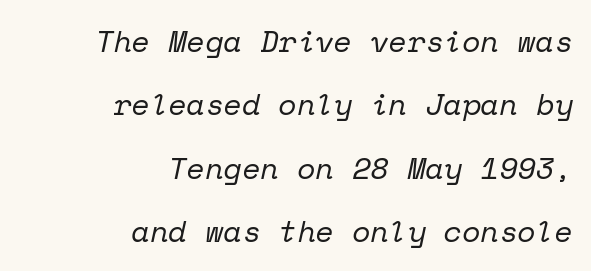
{"serif": "yes", "italic": "yes", "lean": "right", "slant_degrees": 12, "bold": "no", "weight": "regular", "width": "normal", "stroke_contrast": "low", "x_height": "medium", "monospaced": "yes", "underline": "no", "align": "right", "line_spacing": "loose", "line_spacing_ratio": 2.11, "letter_spacing": "normal", "letter_spacing_em": 0.0, "glyph_px": 30}
